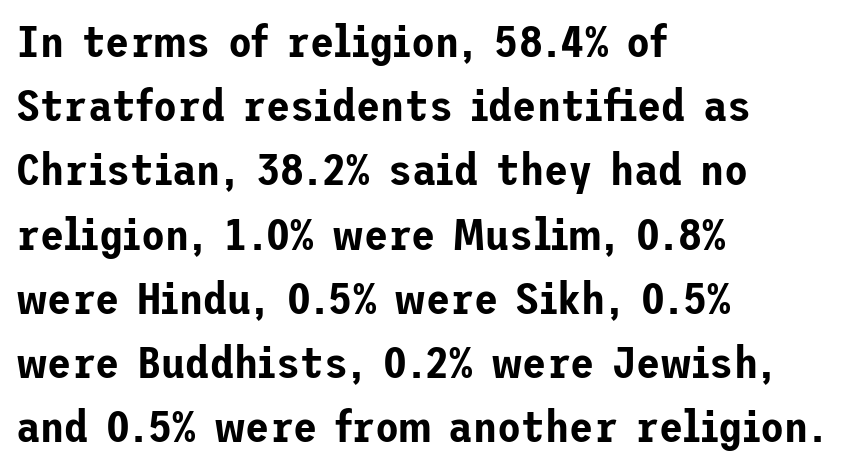
The gap between lines stays unmarked. Caption: standard tracking, unaltered. Compared with a centered layout, this one pins lines to the left instead. Regarding leading, the lines here are spaced in the standard way. Upright lettering throughout.
